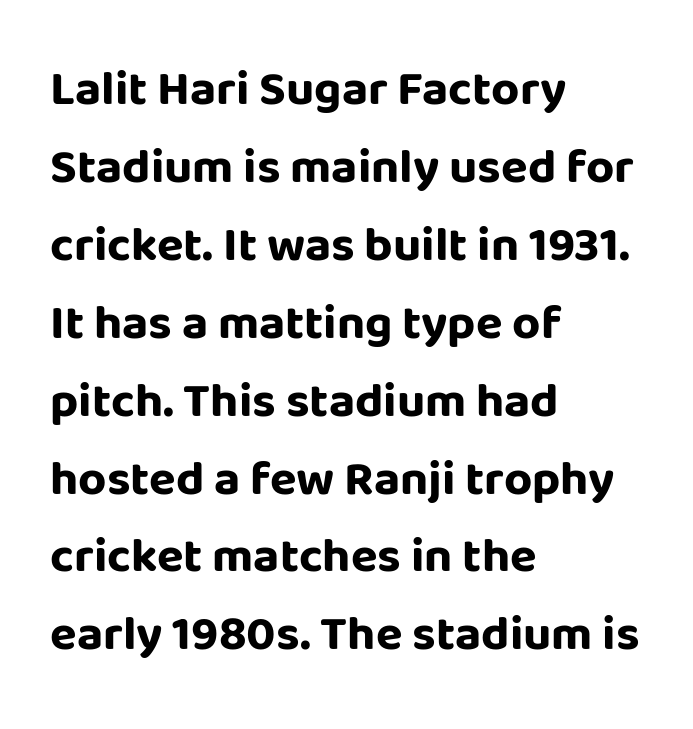
The image shows 49 px bold sans-serif type, upright; set left-aligned, normal line spacing (1.59x), normal letter spacing, not underlined; low stroke contrast and a large x-height.
